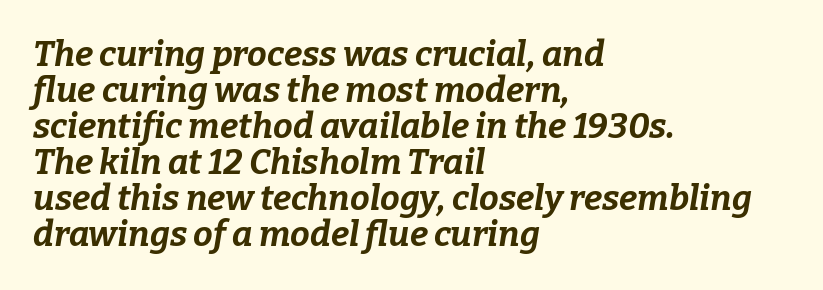
Q: Is the text bold? A: Yes.
Q: Is the text italic (slanted)? A: Yes, it leans right by about 9 degrees.
Q: Is the text underlined? A: No.
Q: How is the paragraph aligned? A: Left-aligned.
Q: Is the spacing between letters normal or unusually wide? A: Normal.
Q: Is the spacing between lines tight, normal or loose? A: Tight.
Q: Width (condensed, normal, or wide)? A: Normal.
Q: Stroke contrast? A: Low.
Q: x-height? A: Medium.
Q: Monospaced? A: No.
